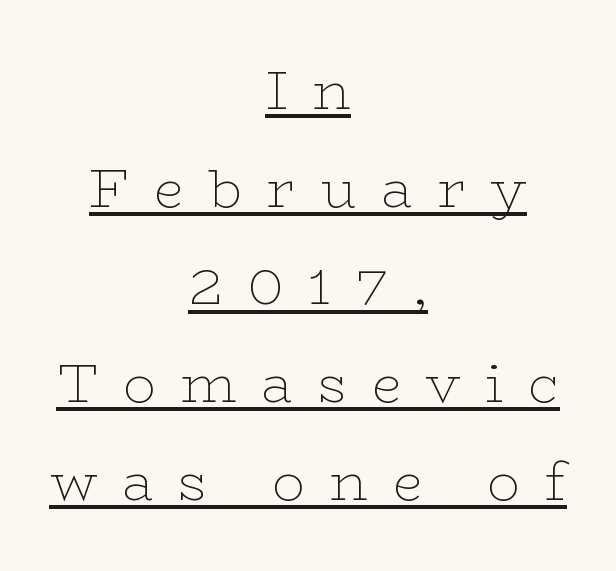
Q: Is the text bold? A: No.
Q: Is the text italic (slanted)? A: No, it is upright.
Q: Is the typeface a serif or a sans-serif typeface? A: Serif.
Q: Is the text underlined? A: Yes.
Q: How is the paragraph aligned? A: Centered.
Q: Is the spacing between letters normal or unusually wide? A: Unusually wide.
Q: Width (condensed, normal, or wide)? A: Wide.
Q: Stroke contrast? A: Low.
Q: x-height? A: Medium.
Q: Monospaced? A: No.
